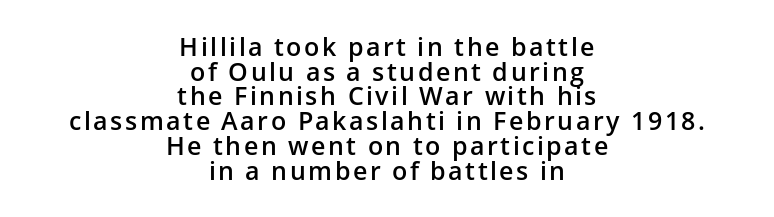
Q: Is the text bold? A: Semi-bold.
Q: Is the text italic (slanted)? A: No, it is upright.
Q: Is the text underlined? A: No.
Q: How is the paragraph aligned? A: Centered.
Q: Is the spacing between lines tight, normal or loose? A: Tight.
